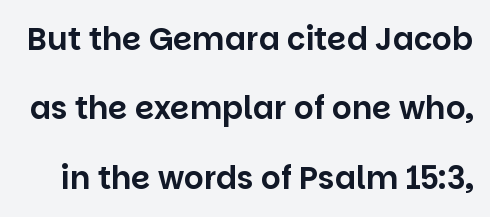
{"serif": "no", "italic": "no", "width": "normal", "stroke_contrast": "low", "x_height": "large", "monospaced": "no", "underline": "no", "line_spacing": "loose", "line_spacing_ratio": 2.24, "letter_spacing": "normal", "letter_spacing_em": 0.0, "glyph_px": 31}
